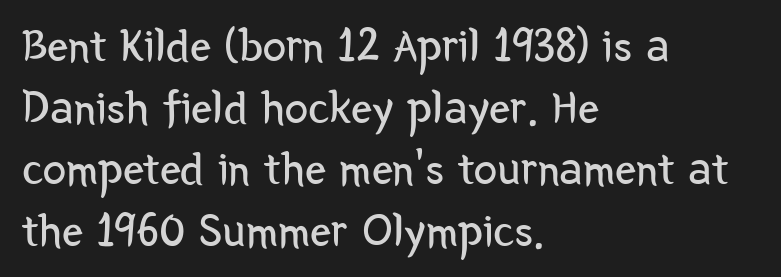
Q: Is the text bold? A: No.
Q: Is the text italic (slanted)? A: No, it is upright.
Q: Is the typeface a serif or a sans-serif typeface? A: Sans-serif.
Q: Is the text underlined? A: No.
Q: How is the paragraph aligned? A: Left-aligned.
Q: Is the spacing between letters normal or unusually wide? A: Normal.
Q: Is the spacing between lines tight, normal or loose? A: Normal.
Q: Width (condensed, normal, or wide)? A: Condensed.
Q: Stroke contrast? A: Low.
Q: x-height? A: Medium.
Q: Monospaced? A: No.
